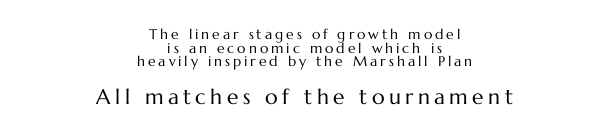
{"italic": "no", "bold": "no", "underline": "no", "align": "center", "line_spacing": "tight", "line_spacing_ratio": 0.97, "letter_spacing": "wide", "letter_spacing_em": 0.21, "larger_block": "second", "size_ratio": 1.5, "glyph_px": 21}
